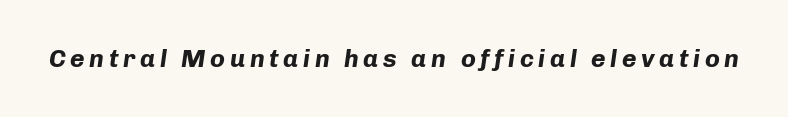
{"italic": "yes", "lean": "right", "slant_degrees": 8, "bold": "yes", "underline": "no", "glyph_px": 25}
